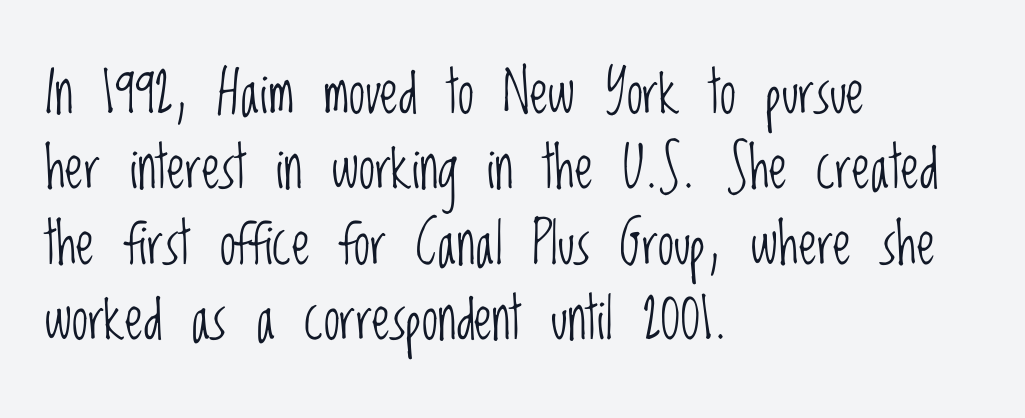
The image shows 58 px light, condensed sans-serif type, upright; set left-aligned, normal line spacing (1.3x), normal letter spacing, not underlined; low stroke contrast and a large x-height.
